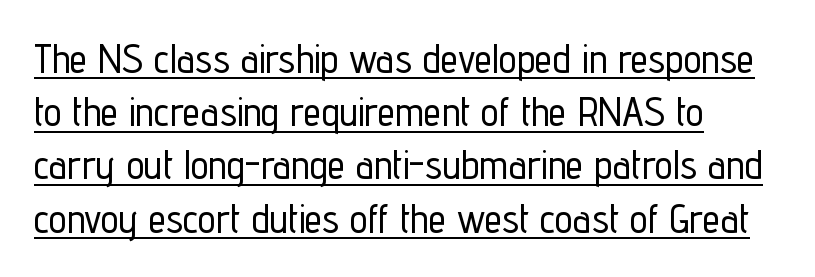
The image shows 40 px condensed sans-serif type, upright; set left-aligned, normal line spacing (1.33x), normal letter spacing, underlined; low stroke contrast and a medium x-height.
